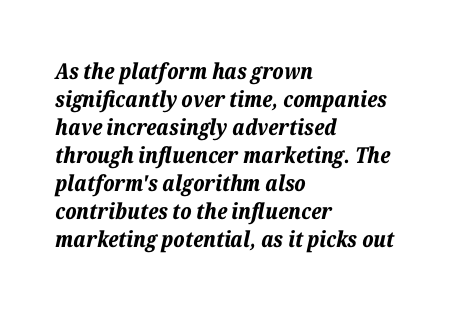
Q: Is the text bold? A: Yes.
Q: Is the text italic (slanted)? A: Yes, it leans right by about 12 degrees.
Q: Is the text underlined? A: No.
Q: How is the paragraph aligned? A: Left-aligned.
Q: Is the spacing between letters normal or unusually wide? A: Normal.
Q: Is the spacing between lines tight, normal or loose? A: Normal.
